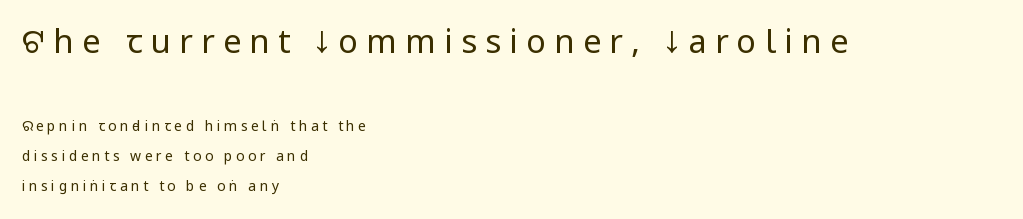
Q: Is the text bold? A: No.
Q: Is the text italic (slanted)? A: No, it is upright.
Q: Is the typeface a serif or a sans-serif typeface? A: Sans-serif.
Q: Is the text underlined? A: No.
Q: How is the paragraph aligned? A: Left-aligned.
Q: Is the spacing between letters normal or unusually wide? A: Unusually wide.
Q: Is the spacing between lines tight, normal or loose? A: Loose.
Q: Which block of text is set in a larger size, the first (top) or the second (bottom)? A: The first (top) one.
Q: Width (condensed, normal, or wide)? A: Condensed.
Q: Stroke contrast? A: Low.
